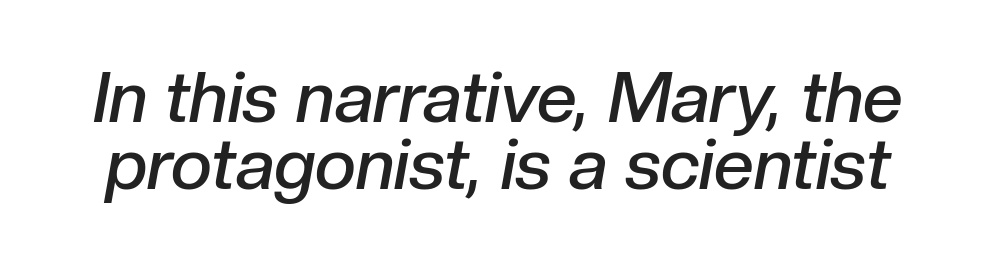
{"italic": "yes", "lean": "right", "slant_degrees": 10, "bold": "semi", "weight": "semibold", "width": "normal", "stroke_contrast": "low", "x_height": "medium", "monospaced": "no", "underline": "no", "line_spacing": "tight", "line_spacing_ratio": 0.95, "letter_spacing": "normal", "letter_spacing_em": 0.0, "glyph_px": 71}
